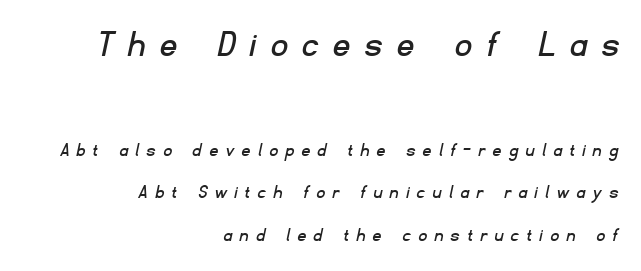
{"serif": "no", "width": "normal", "stroke_contrast": "low", "x_height": "small", "monospaced": "no", "underline": "no", "align": "right", "line_spacing": "loose", "line_spacing_ratio": 2.14, "letter_spacing": "wide", "letter_spacing_em": 0.41, "larger_block": "first", "size_ratio": 1.95, "glyph_px": 39}
